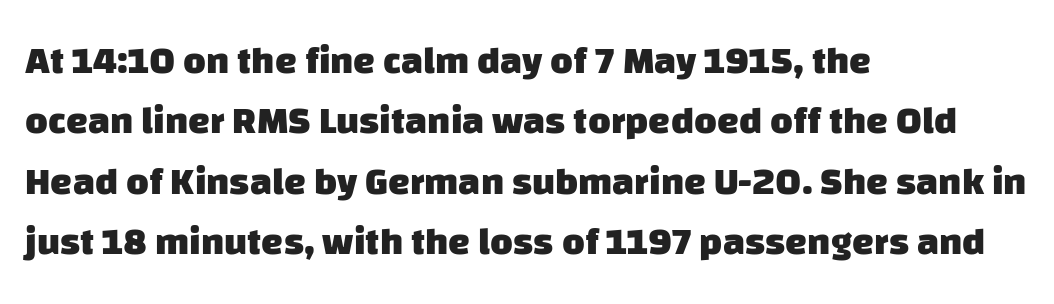
Q: Is the text bold? A: Yes.
Q: Is the typeface a serif or a sans-serif typeface? A: Sans-serif.
Q: Is the text underlined? A: No.
Q: How is the paragraph aligned? A: Left-aligned.
Q: Is the spacing between letters normal or unusually wide? A: Normal.
Q: Is the spacing between lines tight, normal or loose? A: Normal.
Q: Width (condensed, normal, or wide)? A: Normal.
Q: Stroke contrast? A: Low.
Q: x-height? A: Large.
Q: Monospaced? A: No.
